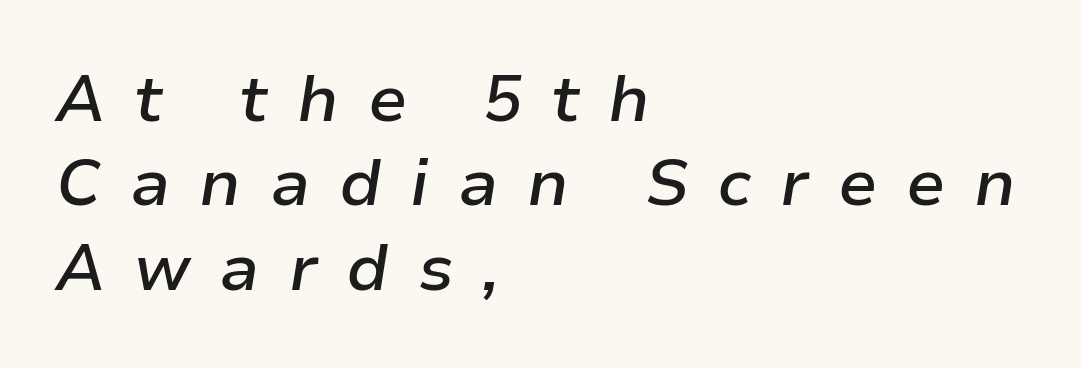
{"italic": "yes", "lean": "right", "slant_degrees": 9, "bold": "semi", "weight": "semibold", "width": "normal", "stroke_contrast": "low", "x_height": "medium", "monospaced": "no", "underline": "no", "align": "left", "line_spacing": "normal", "line_spacing_ratio": 1.3, "letter_spacing": "wide", "letter_spacing_em": 0.44, "glyph_px": 65}
